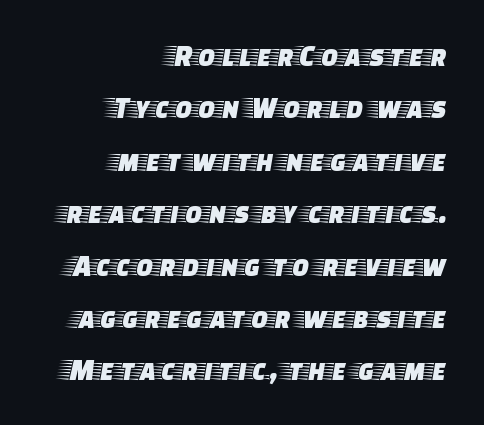
Letterform terminals end in serifs throughout the passage. How would I describe the line gaps? Plain and ordinary. The face used here is proportionally spaced, like ordinary book or web type. The space directly below the letters is spotless.
